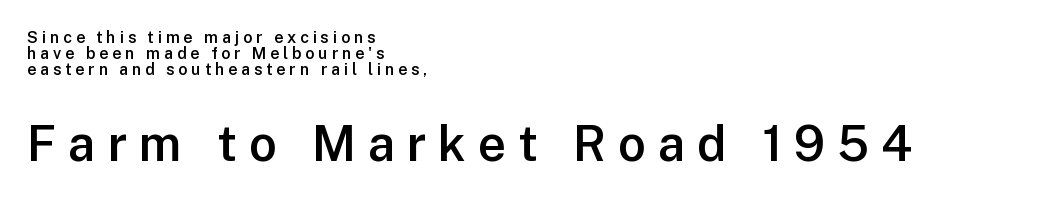
{"serif": "no", "italic": "no", "bold": "semi", "weight": "semibold", "width": "normal", "stroke_contrast": "low", "x_height": "medium", "monospaced": "no", "underline": "no", "align": "left", "line_spacing": "tight", "line_spacing_ratio": 0.99, "letter_spacing": "wide", "letter_spacing_em": 0.24, "larger_block": "second", "size_ratio": 3.06, "glyph_px": 49}
